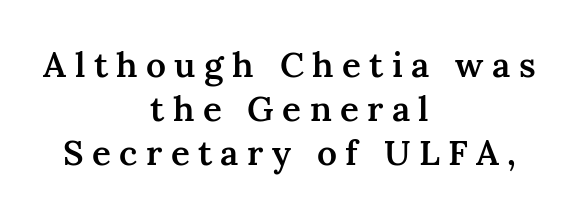
The image shows 35 px semibold serif type, upright; set centered, normal line spacing (1.26x), unusually wide letter spacing (+0.24 em), not underlined; medium stroke contrast and a medium x-height.
